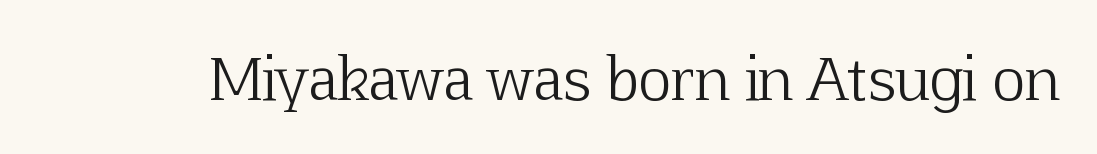
Each letter keeps its own natural width here, so spacing adapts to shape. Does the type have serifs? Yes, each stem ends in a small foot. This rendering features lettering with no underline. A light-to-regular cut is what we see here.
